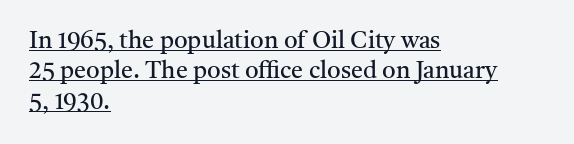
{"italic": "no", "bold": "no", "underline": "yes", "align": "left", "line_spacing": "normal", "line_spacing_ratio": 1.27, "letter_spacing": "normal", "letter_spacing_em": 0.0, "glyph_px": 24}
